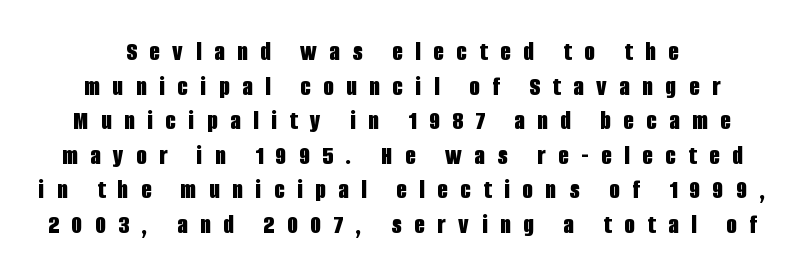
A roman cut, with each character standing at attention. The zone under the glyphs is completely vacant. Regarding leading, the lines here are spaced in the standard way. Loose tracking; the words dissolve into strings of separated letters. Chunky letters — that's bold for sure.
